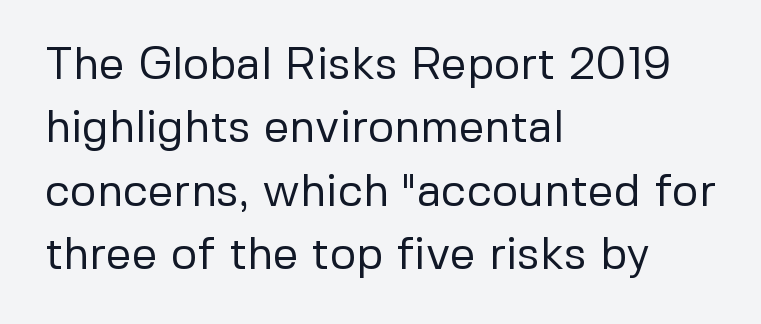
The image shows 45 px regular-weight sans-serif type, upright; set left-aligned, normal line spacing (1.41x), normal letter spacing, not underlined; low stroke contrast and a medium x-height.
